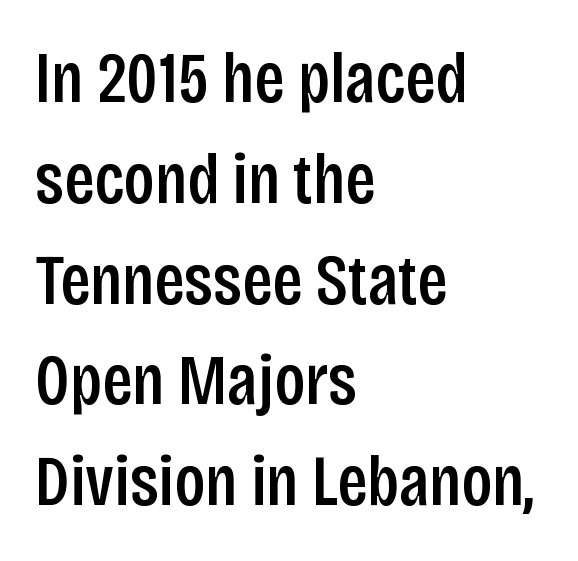
The image shows 72 px condensed sans-serif type, upright; set left-aligned, normal line spacing (1.4x), normal letter spacing, not underlined; low stroke contrast and a large x-height.
